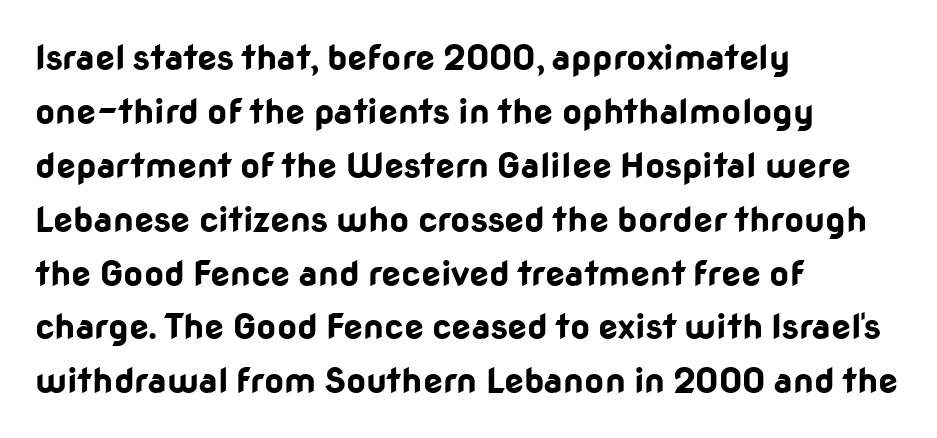
{"serif": "no", "italic": "no", "bold": "yes", "weight": "bold", "width": "normal", "stroke_contrast": "low", "x_height": "medium", "monospaced": "no", "underline": "no", "align": "left", "line_spacing": "normal", "line_spacing_ratio": 1.54, "letter_spacing": "normal", "letter_spacing_em": 0.0, "glyph_px": 35}
